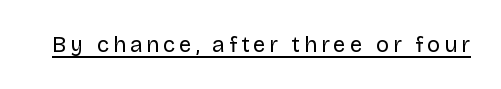
{"italic": "no", "bold": "no", "underline": "yes", "glyph_px": 22}
